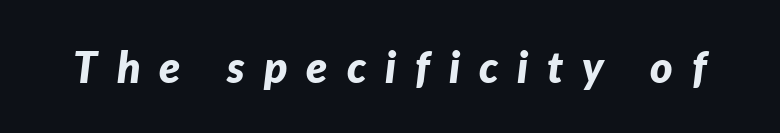
Q: Is the text bold? A: Yes.
Q: Is the text italic (slanted)? A: Yes, it leans right by about 7 degrees.
Q: Is the text underlined? A: No.
Q: Is the spacing between letters normal or unusually wide? A: Unusually wide.
Q: Width (condensed, normal, or wide)? A: Normal.
Q: Stroke contrast? A: Low.
Q: x-height? A: Medium.
Q: Monospaced? A: No.
